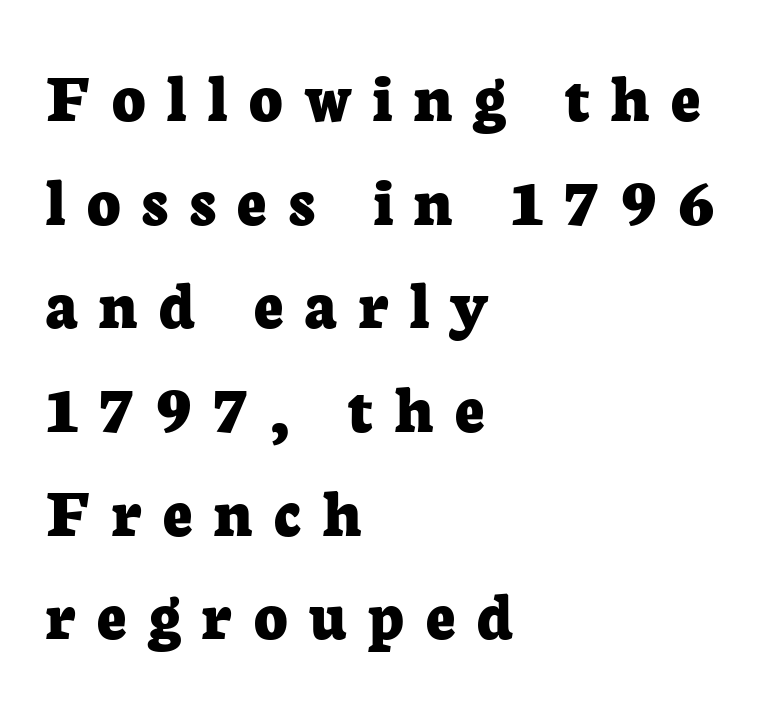
{"serif": "yes", "italic": "no", "bold": "yes", "weight": "bold", "width": "normal", "stroke_contrast": "low", "x_height": "medium", "monospaced": "no", "underline": "no", "align": "left", "line_spacing": "normal", "line_spacing_ratio": 1.44, "letter_spacing": "wide", "letter_spacing_em": 0.3, "glyph_px": 72}
